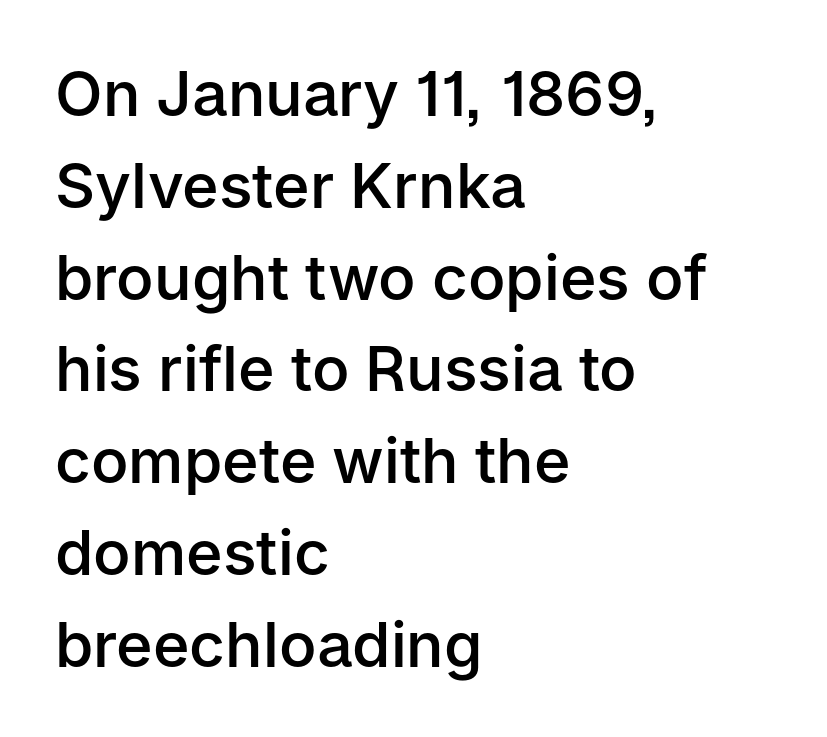
Q: Is the text bold? A: Semi-bold.
Q: Is the text italic (slanted)? A: No, it is upright.
Q: Is the typeface a serif or a sans-serif typeface? A: Sans-serif.
Q: Is the text underlined? A: No.
Q: How is the paragraph aligned? A: Left-aligned.
Q: Is the spacing between letters normal or unusually wide? A: Normal.
Q: Is the spacing between lines tight, normal or loose? A: Normal.
Q: Width (condensed, normal, or wide)? A: Normal.
Q: Stroke contrast? A: Low.
Q: x-height? A: Medium.
Q: Monospaced? A: No.
